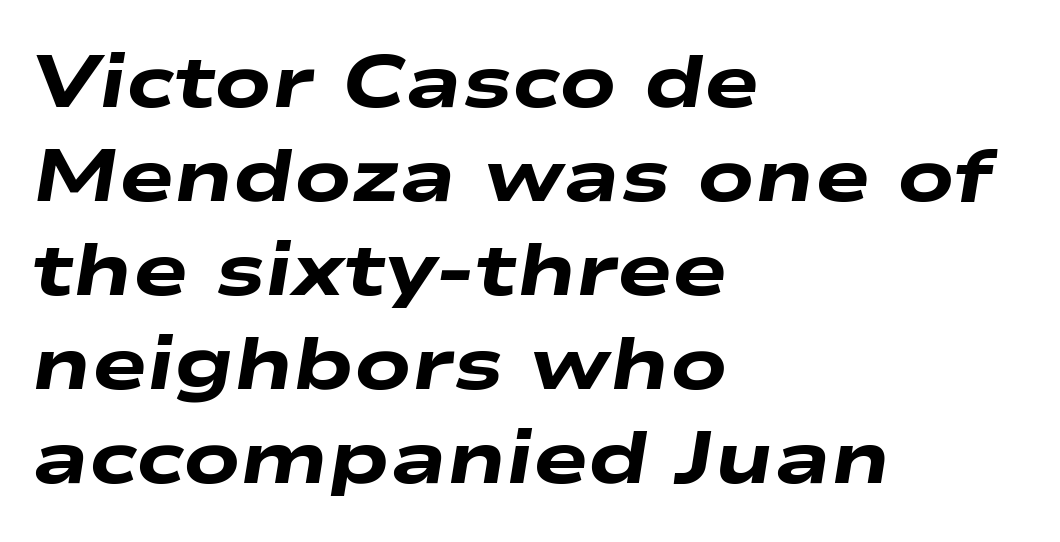
The image shows 74 px heavy, wide type, italic (leaning right); set left-aligned, normal line spacing (1.27x), normal letter spacing, not underlined; low stroke contrast and a medium x-height.
